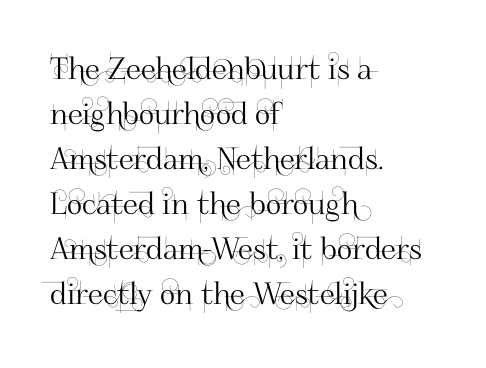
{"serif": "no", "italic": "no", "width": "normal", "stroke_contrast": "high", "x_height": "small", "monospaced": "no", "underline": "no", "align": "left", "line_spacing": "normal", "line_spacing_ratio": 1.5, "letter_spacing": "normal", "letter_spacing_em": 0.0, "glyph_px": 30}
